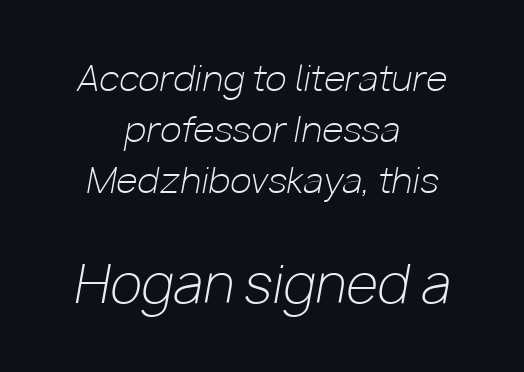
{"italic": "yes", "lean": "right", "slant_degrees": 10, "bold": "no", "weight": "light", "width": "normal", "stroke_contrast": "low", "x_height": "medium", "monospaced": "no", "underline": "no", "align": "center", "line_spacing": "normal", "line_spacing_ratio": 1.46, "letter_spacing": "normal", "letter_spacing_em": 0.0, "larger_block": "second", "size_ratio": 1.49, "glyph_px": 52}
